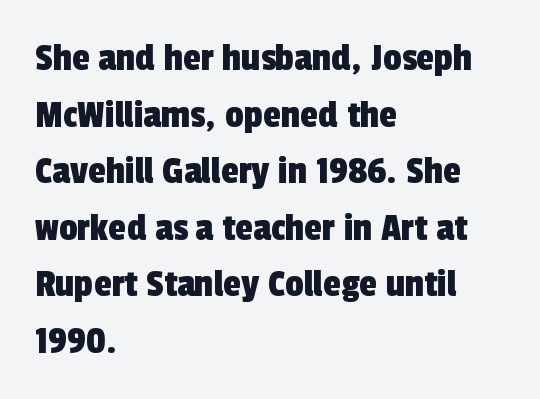
The image shows 41 px condensed sans-serif type; set left-aligned, normal line spacing (1.38x), normal letter spacing, not underlined; a medium x-height.
